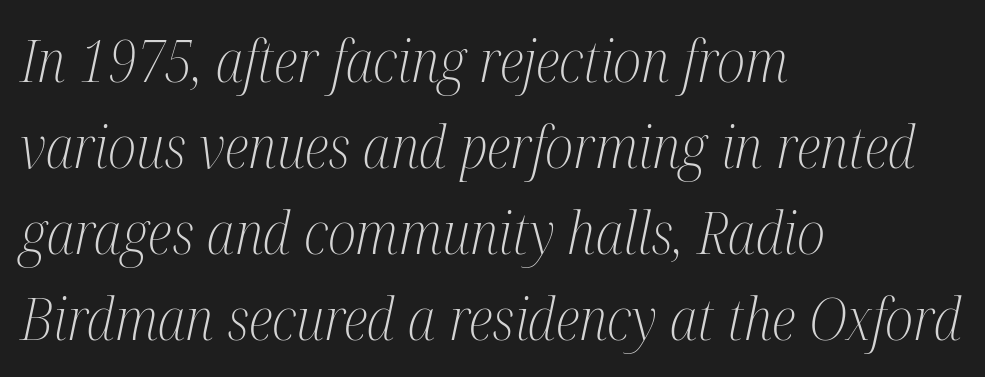
The image shows 58 px light, condensed serif type, italic (leaning right); set left-aligned, normal line spacing (1.48x), normal letter spacing, not underlined; medium stroke contrast and a medium x-height.
